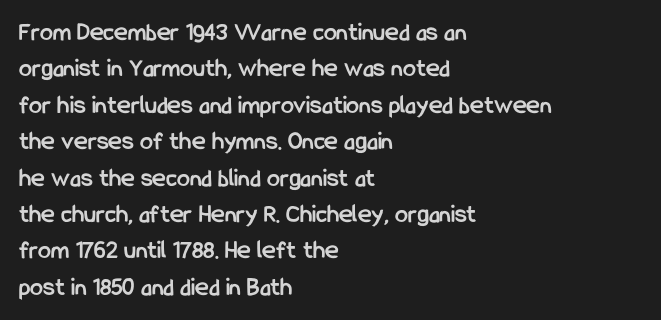
{"italic": "no", "bold": "yes", "underline": "no", "align": "left", "line_spacing": "normal", "line_spacing_ratio": 1.4, "letter_spacing": "normal", "letter_spacing_em": 0.0, "glyph_px": 26}
